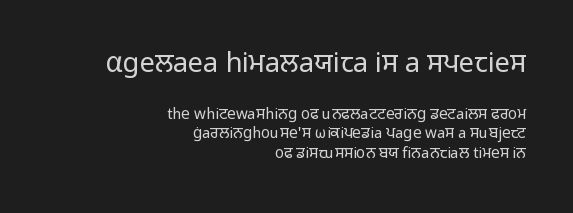
The image shows 27 px text type, upright; set right-aligned, normal line spacing (1.33x), normal letter spacing, not underlined; the first (top) block is 1.8x larger.
